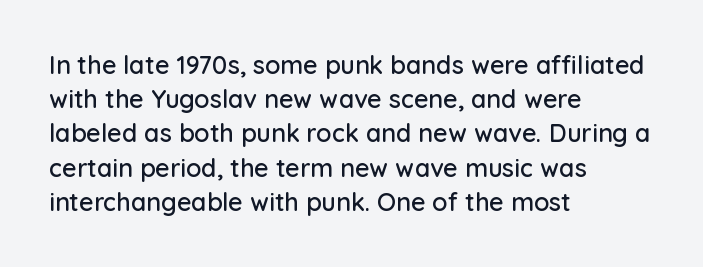
{"italic": "no", "underline": "no", "align": "left", "line_spacing": "normal", "line_spacing_ratio": 1.37, "letter_spacing": "normal", "letter_spacing_em": 0.0, "glyph_px": 25}
